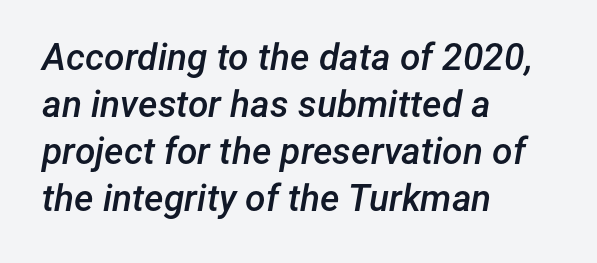
Q: Is the text bold? A: Semi-bold.
Q: Is the text italic (slanted)? A: Yes, it leans right by about 12 degrees.
Q: Is the text underlined? A: No.
Q: How is the paragraph aligned? A: Left-aligned.
Q: Is the spacing between letters normal or unusually wide? A: Normal.
Q: Is the spacing between lines tight, normal or loose? A: Normal.
Q: Width (condensed, normal, or wide)? A: Normal.
Q: Stroke contrast? A: Low.
Q: x-height? A: Medium.
Q: Monospaced? A: No.
